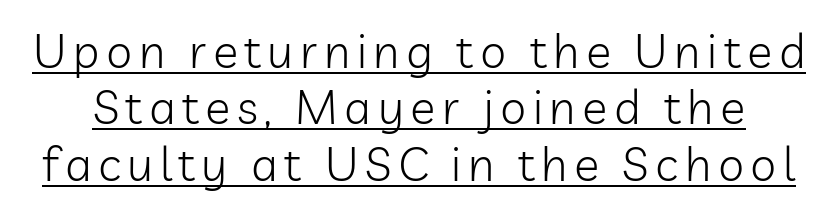
The image shows 47 px light sans-serif type, upright; set line spacing 1.2x, underlined; low stroke contrast and a medium x-height.
